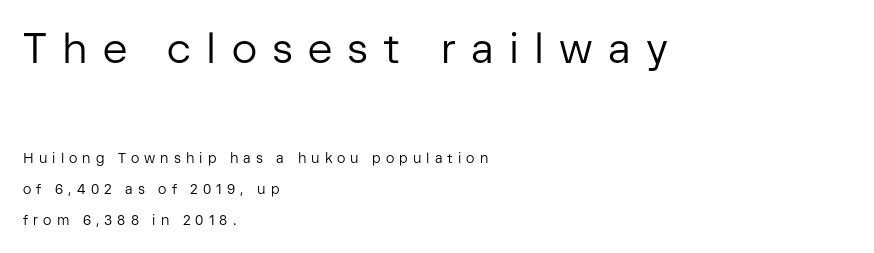
{"serif": "no", "italic": "no", "bold": "no", "weight": "regular", "width": "normal", "stroke_contrast": "low", "x_height": "medium", "monospaced": "no", "underline": "no", "align": "left", "line_spacing": "loose", "line_spacing_ratio": 2.21, "letter_spacing": "wide", "letter_spacing_em": 0.36, "larger_block": "first", "size_ratio": 3.0, "glyph_px": 42}
